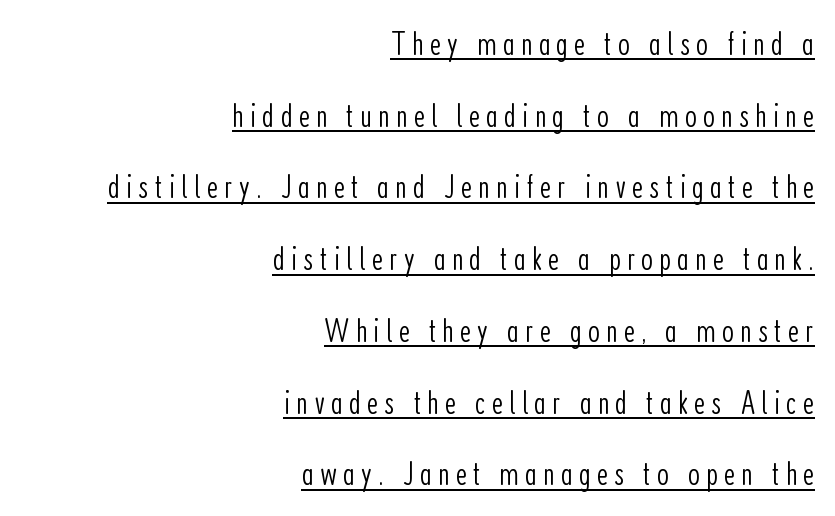
Posture: upright roman. The letters advance in unequal steps, a hallmark of proportional type. Serif or sans? Sans — the stroke terminals are bare. Does the leading feel generous? Absolutely, it's lavish.
